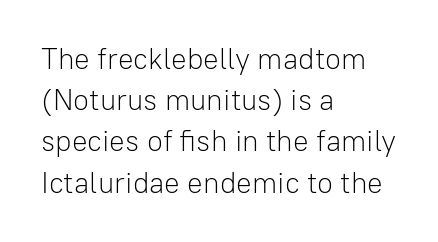
Observe the absence of serifs on each vertical stroke in this sample. Underlining? Definitely not there. Every stem runs plumb, perpendicular to the baseline. The face looks like a standard text weight, possibly lighter. You could call the tracking neutral — neither tight nor loose. In terms of leading, this rendering sits right in the middle.
